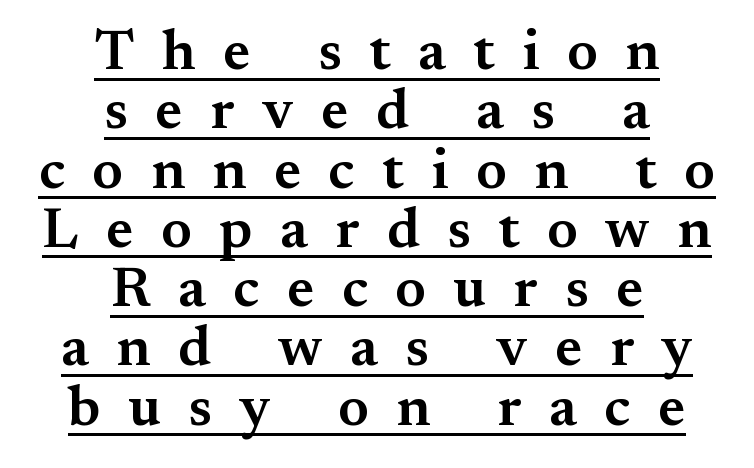
When letters stand straight like this, we call the style roman or upright. You can tell from the footed stems that serif type was used. Reading down the column, the eye jumps only a short way to each next line. The tracking jumps out immediately: characters are airy and widely separated. Weight check: semibold — heavier than regular, not quite bold.
